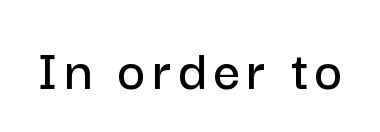
Underline: absent. This sample has the flowing, uneven cadence of proportional lettering. Posture: vertical. Observe the absence of serifs on each vertical stroke in this sample.
